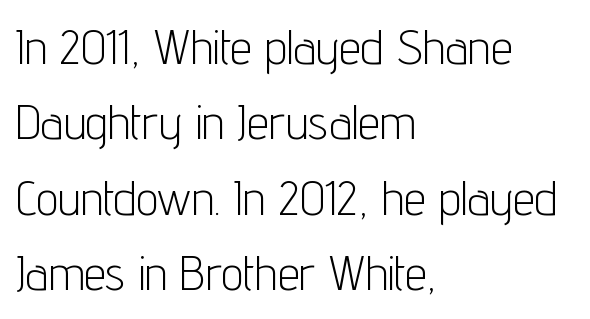
{"serif": "no", "italic": "no", "bold": "no", "weight": "light", "width": "condensed", "stroke_contrast": "low", "x_height": "medium", "monospaced": "no", "underline": "no", "align": "left", "line_spacing": "normal", "line_spacing_ratio": 1.54, "letter_spacing": "normal", "letter_spacing_em": 0.0, "glyph_px": 49}
